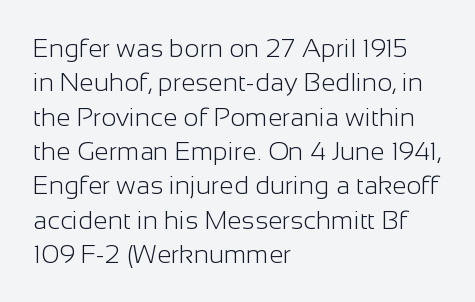
The image shows 26 px text type, upright; set left-aligned, normal line spacing (1.32x), normal letter spacing, not underlined.
